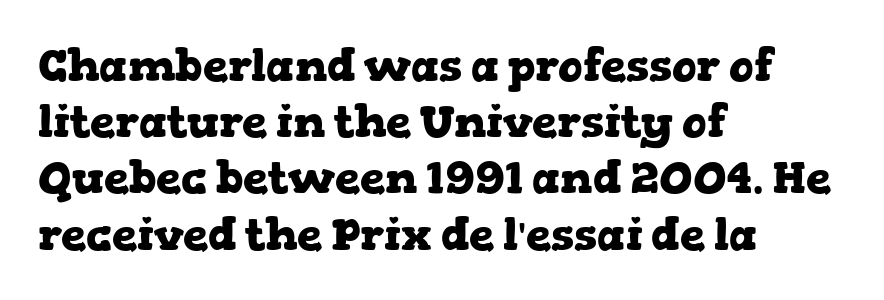
Q: Is the text bold? A: Yes.
Q: Is the text italic (slanted)? A: No, it is upright.
Q: Is the typeface a serif or a sans-serif typeface? A: Serif.
Q: Is the text underlined? A: No.
Q: How is the paragraph aligned? A: Left-aligned.
Q: Is the spacing between letters normal or unusually wide? A: Normal.
Q: Is the spacing between lines tight, normal or loose? A: Normal.
Q: Width (condensed, normal, or wide)? A: Wide.
Q: Stroke contrast? A: Low.
Q: x-height? A: Medium.
Q: Monospaced? A: No.
